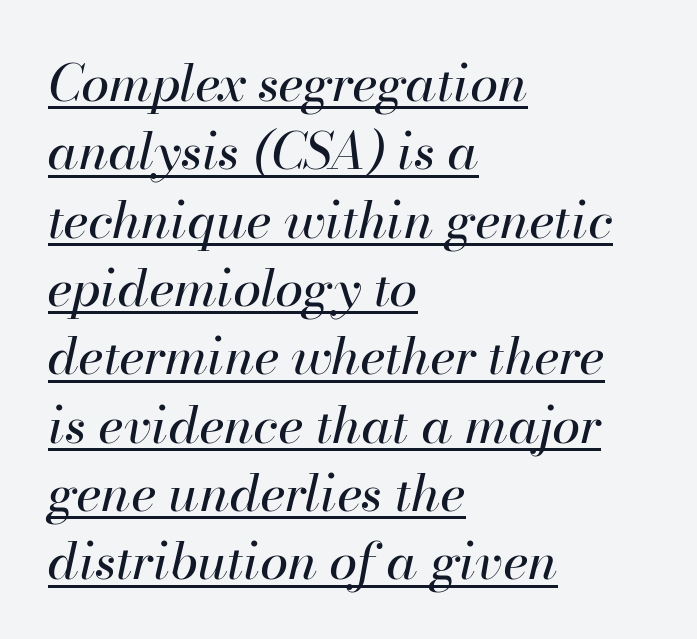
Between one letter and the next there's only the usual sliver of space. A continuous stroke trails under the words, as in a hyperlink. Compared with a centered layout, this one pins lines to the left instead. No chunkiness to these letters — they're not bold. Think of a printed novel: that variable character pitch is what you see here.
